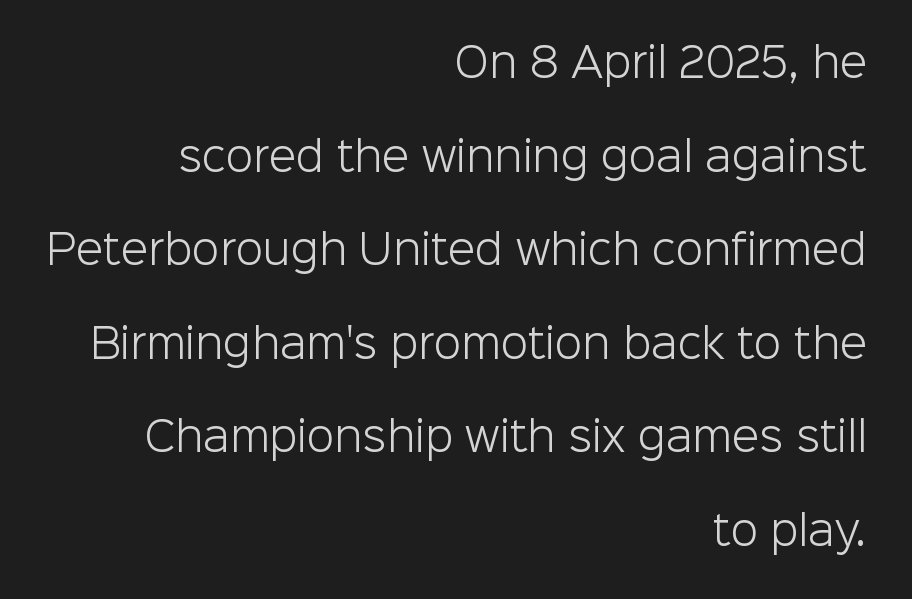
Q: Is the text bold? A: No.
Q: Is the text italic (slanted)? A: No, it is upright.
Q: Is the typeface a serif or a sans-serif typeface? A: Sans-serif.
Q: Is the text underlined? A: No.
Q: How is the paragraph aligned? A: Right-aligned.
Q: Is the spacing between letters normal or unusually wide? A: Normal.
Q: Is the spacing between lines tight, normal or loose? A: Loose.
Q: Width (condensed, normal, or wide)? A: Normal.
Q: Stroke contrast? A: Low.
Q: x-height? A: Medium.
Q: Monospaced? A: No.
